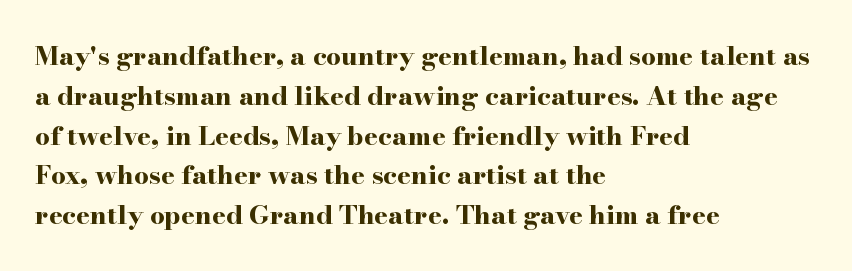
Q: Is the text bold? A: Yes.
Q: Is the text italic (slanted)? A: No, it is upright.
Q: Is the text underlined? A: No.
Q: How is the paragraph aligned? A: Left-aligned.
Q: Is the spacing between letters normal or unusually wide? A: Normal.
Q: Is the spacing between lines tight, normal or loose? A: Normal.
